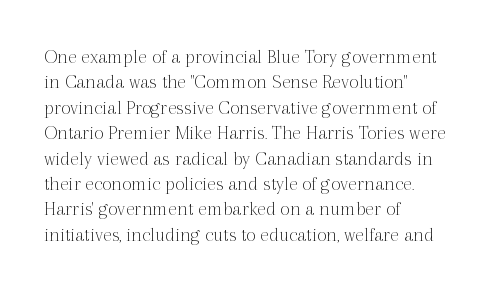
A bare baseline throughout the passage. Line beginnings align vertically; line endings do not. This sample uses plain, unmodified letter spacing. Posture: straight, roman, zero tilt. Is this a heavy cut? Hardly; it is regular or lighter.
